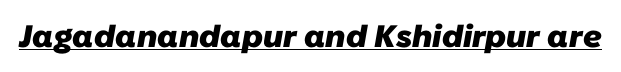
The image shows 31 px heavy sans-serif type; set normal letter spacing, underlined; low stroke contrast and a medium x-height.
